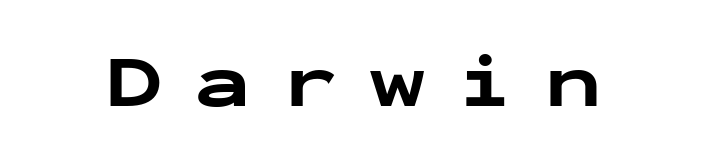
Q: Is the text bold? A: Yes.
Q: Is the text italic (slanted)? A: No, it is upright.
Q: Is the typeface a serif or a sans-serif typeface? A: Sans-serif.
Q: Is the text underlined? A: No.
Q: Is the spacing between letters normal or unusually wide? A: Unusually wide.
Q: Width (condensed, normal, or wide)? A: Wide.
Q: Stroke contrast? A: Low.
Q: x-height? A: Medium.
Q: Monospaced? A: Yes.
